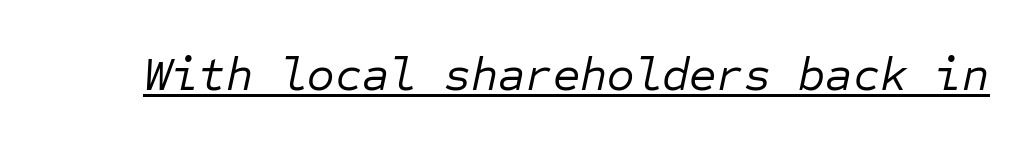
Q: Is the text bold? A: No.
Q: Is the text italic (slanted)? A: Yes, it leans right by about 12 degrees.
Q: Is the text underlined? A: Yes.
Q: Is the spacing between letters normal or unusually wide? A: Normal.
Q: Width (condensed, normal, or wide)? A: Normal.
Q: Stroke contrast? A: Low.
Q: x-height? A: Medium.
Q: Monospaced? A: Yes.
